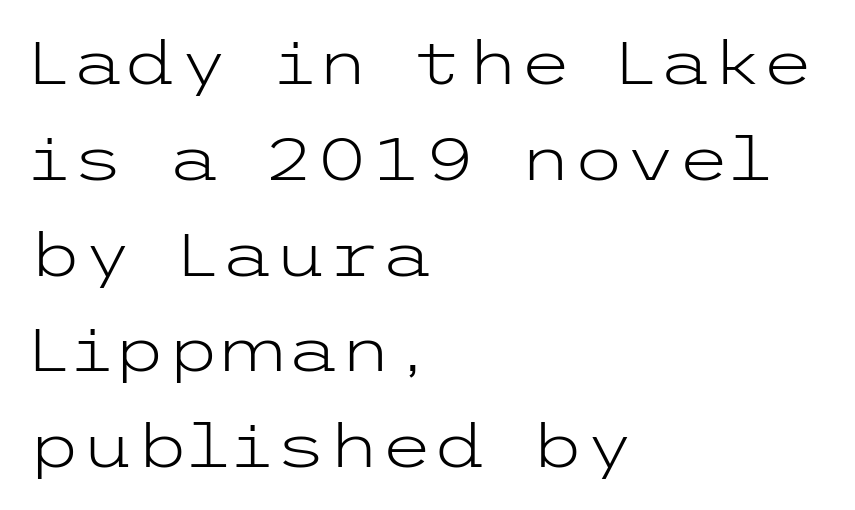
{"serif": "no", "italic": "no", "bold": "no", "weight": "light", "width": "wide", "stroke_contrast": "low", "x_height": "medium", "underline": "no", "align": "left", "line_spacing": "normal", "line_spacing_ratio": 1.57, "letter_spacing": "normal", "letter_spacing_em": 0.0, "glyph_px": 61}
